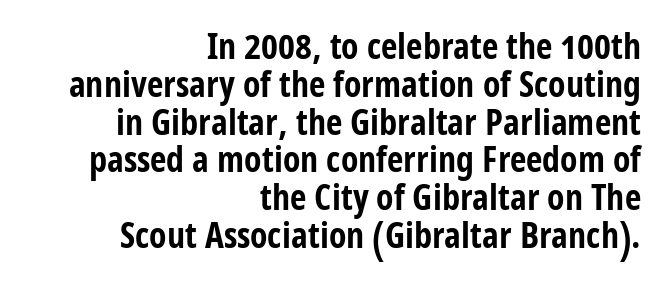
Regarding leading, the lines here are crowded together. A flush-right, rag-left setting is used for this passage. If you drew a line through each stem, it would be perfectly vertical. The letters advance in unequal steps, a hallmark of proportional type. Strokes here are thick enough to call this a true bold. The letterforms sit shoulder to shoulder at normal distance.
